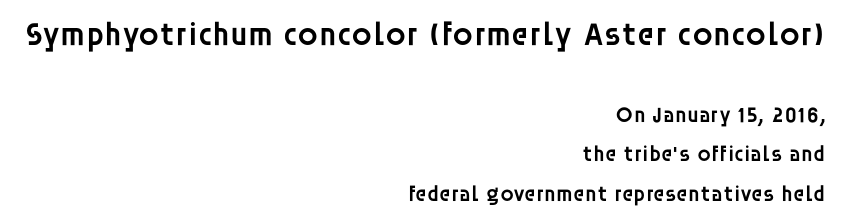
{"serif": "no", "italic": "no", "bold": "semi", "weight": "semibold", "width": "normal", "stroke_contrast": "low", "x_height": "large", "monospaced": "no", "underline": "no", "align": "right", "line_spacing_ratio": 1.8, "letter_spacing": "normal", "letter_spacing_em": 0.0, "larger_block": "first", "size_ratio": 1.5, "glyph_px": 33}
